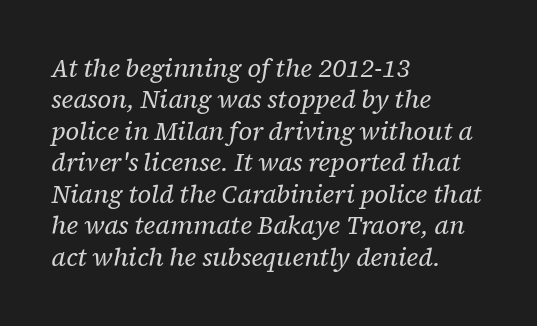
No word sits above an underline. On a weight scale, this lands at 450 or below. Italic: yes, the glyphs are oblique. Leading: standard. Each word holds together tightly as a unit, with standard inter-letter gaps.
